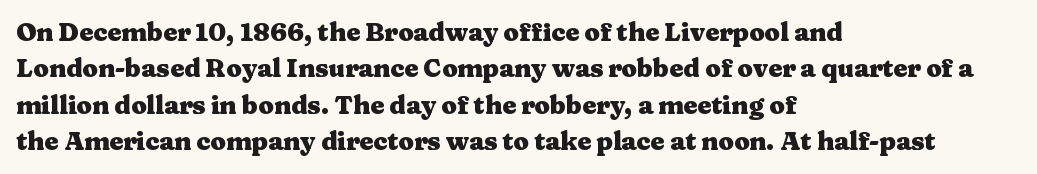
The letters are bold, with thick, heavy strokes. If you measured baseline to baseline, you'd find a middling distance. Posture: straight, roman, zero tilt. No word sits above an underline.
